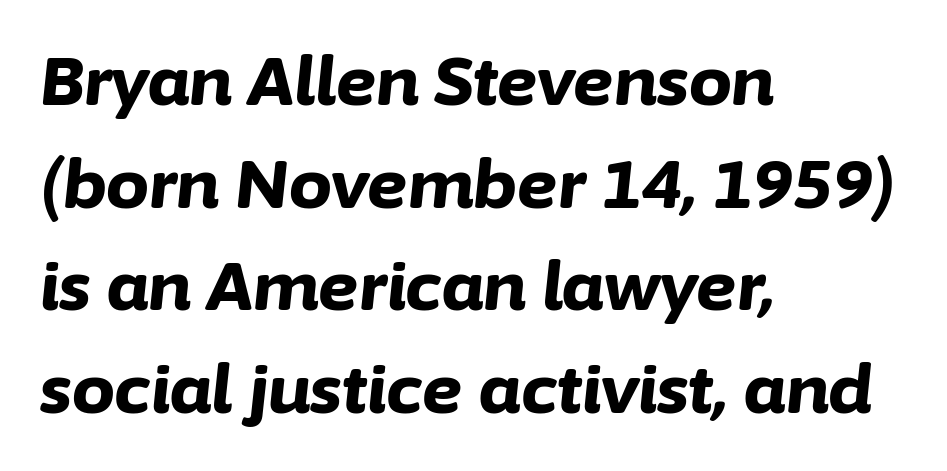
{"italic": "yes", "lean": "right", "slant_degrees": 6, "bold": "yes", "weight": "bold", "width": "normal", "stroke_contrast": "low", "x_height": "medium", "monospaced": "no", "underline": "no", "align": "left", "line_spacing": "normal", "line_spacing_ratio": 1.51, "letter_spacing": "normal", "letter_spacing_em": 0.0, "glyph_px": 68}
